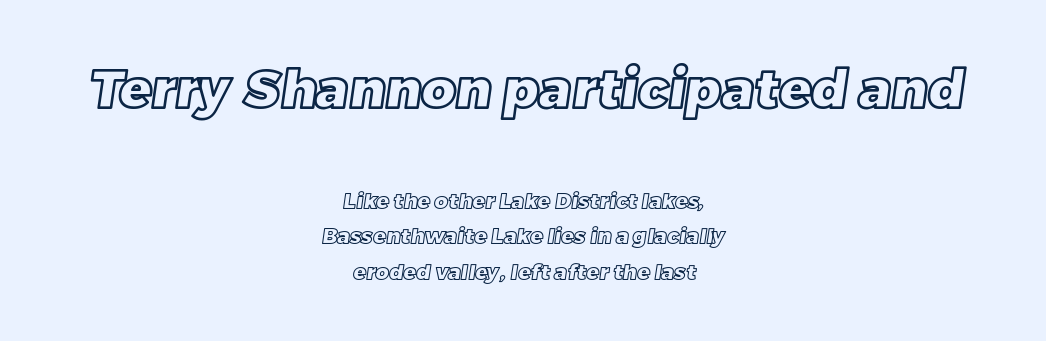
The image shows 53 px text type; set centered, normal line spacing (1.69x), normal letter spacing, not underlined; the first (top) block is 2.52x larger; a large x-height.
